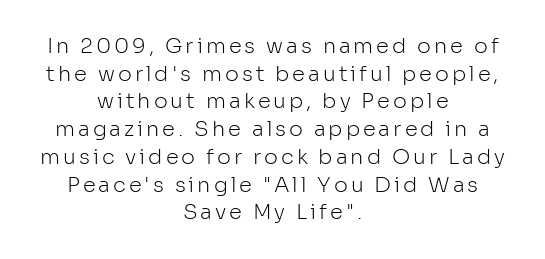
Q: Is the text bold? A: No.
Q: Is the text italic (slanted)? A: No, it is upright.
Q: Is the text underlined? A: No.
Q: How is the paragraph aligned? A: Centered.
Q: Is the spacing between lines tight, normal or loose? A: Normal.
